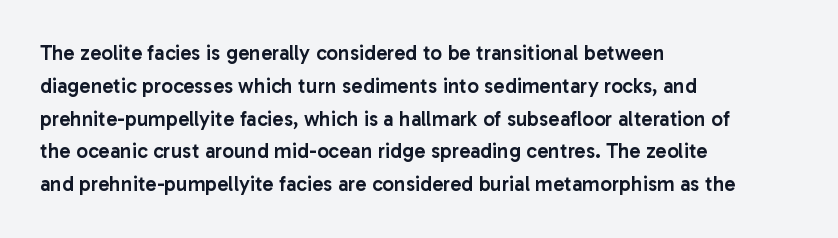
Q: Is the text bold? A: Semi-bold.
Q: Is the text italic (slanted)? A: No, it is upright.
Q: Is the text underlined? A: No.
Q: How is the paragraph aligned? A: Left-aligned.
Q: Is the spacing between letters normal or unusually wide? A: Normal.
Q: Is the spacing between lines tight, normal or loose? A: Normal.
